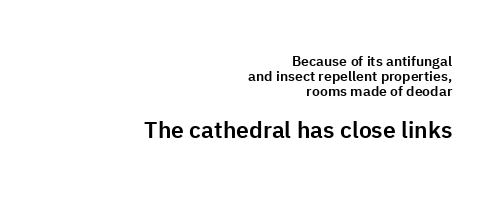
The image shows 23 px text type, upright; set right-aligned, tight line spacing (1.07x), normal letter spacing, not underlined; the second (bottom) block is 1.64x larger.
